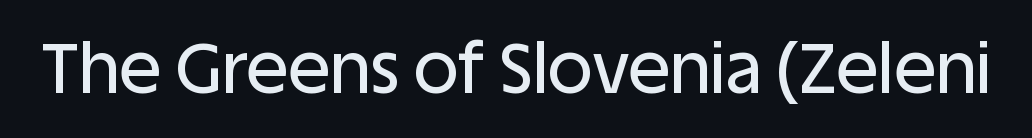
Italic? Not at all — the glyphs are vertical. Has an underline been added? It has not. Default kerning and tracking; the words read as compact shapes. In terms of letterform style, serifs are entirely absent.
